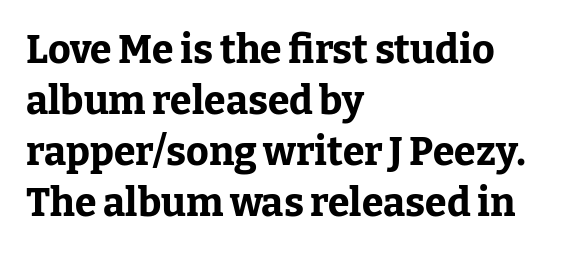
The image shows 39 px bold serif type, upright; set left-aligned, normal line spacing (1.31x), normal letter spacing, not underlined; low stroke contrast and a medium x-height.
